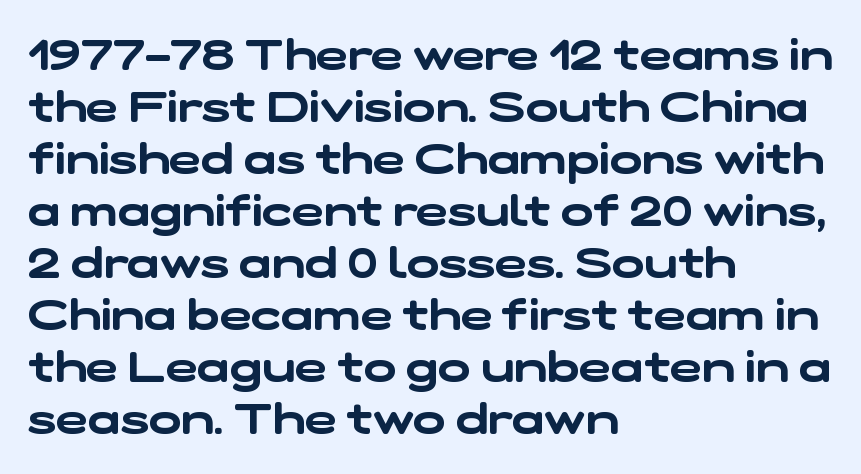
A classic flush-left, rag-right setting is used for this passage. Clear beneath every line of the passage. The face used here is proportionally spaced, like ordinary book or web type. Serifs: no, the terminals of the letterforms are clean.
